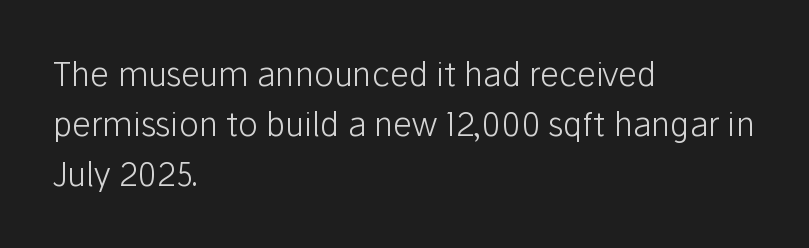
The image shows 33 px light sans-serif type, upright; set left-aligned, normal line spacing (1.51x), normal letter spacing, not underlined; low stroke contrast and a medium x-height.
